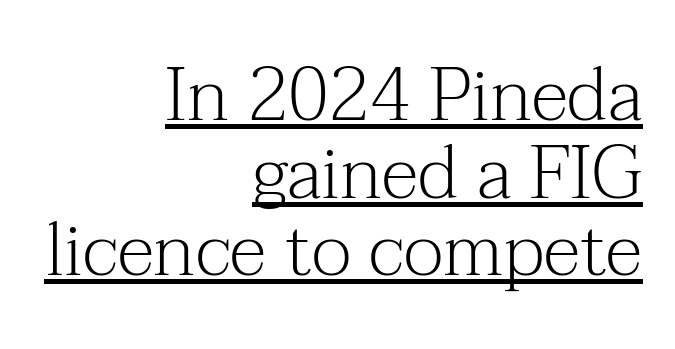
The image shows 74 px light serif type, upright; set right-aligned, tight line spacing (1.05x), normal letter spacing, underlined; medium stroke contrast and a medium x-height.
